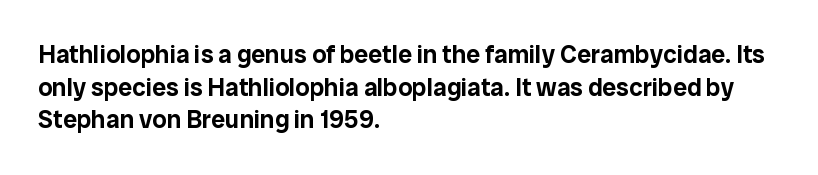
Q: Is the text italic (slanted)? A: No, it is upright.
Q: Is the text underlined? A: No.
Q: How is the paragraph aligned? A: Left-aligned.
Q: Is the spacing between letters normal or unusually wide? A: Normal.
Q: Is the spacing between lines tight, normal or loose? A: Normal.
